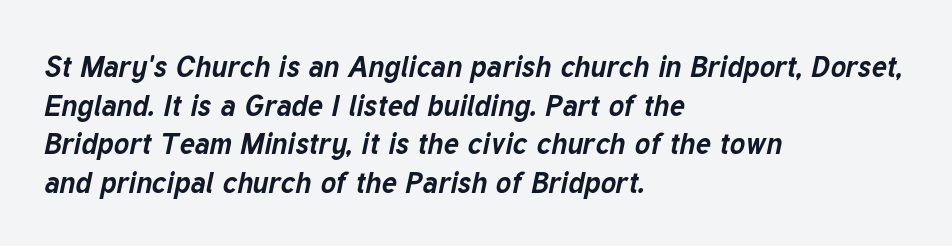
Q: Is the text bold? A: Yes.
Q: Is the text italic (slanted)? A: Yes, it leans right by about 12 degrees.
Q: Is the text underlined? A: No.
Q: How is the paragraph aligned? A: Left-aligned.
Q: Is the spacing between letters normal or unusually wide? A: Normal.
Q: Is the spacing between lines tight, normal or loose? A: Normal.
Q: Width (condensed, normal, or wide)? A: Normal.
Q: Stroke contrast? A: Low.
Q: x-height? A: Medium.
Q: Monospaced? A: No.
